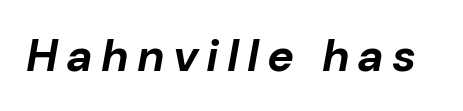
Q: Is the text bold? A: Yes.
Q: Is the text italic (slanted)? A: Yes, it leans right by about 10 degrees.
Q: Is the text underlined? A: No.
Q: Width (condensed, normal, or wide)? A: Normal.
Q: Stroke contrast? A: Low.
Q: x-height? A: Medium.
Q: Monospaced? A: No.
